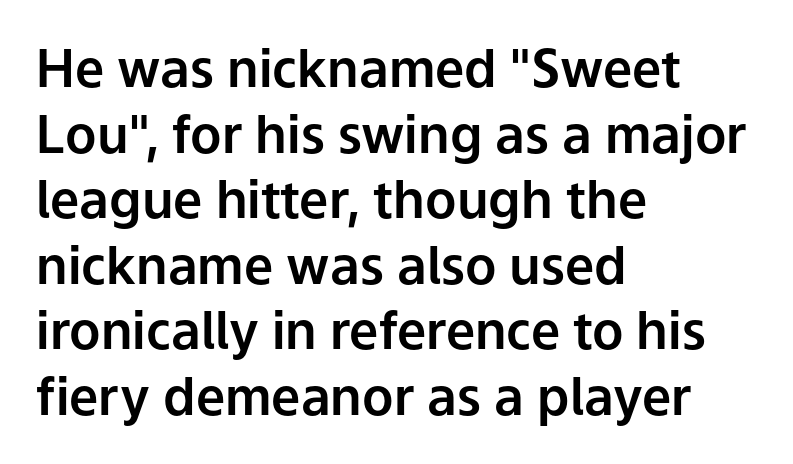
Q: Is the text italic (slanted)? A: No, it is upright.
Q: Is the typeface a serif or a sans-serif typeface? A: Sans-serif.
Q: Is the text underlined? A: No.
Q: How is the paragraph aligned? A: Left-aligned.
Q: Is the spacing between letters normal or unusually wide? A: Normal.
Q: Is the spacing between lines tight, normal or loose? A: Normal.
Q: Width (condensed, normal, or wide)? A: Normal.
Q: Stroke contrast? A: Low.
Q: x-height? A: Medium.
Q: Monospaced? A: No.
